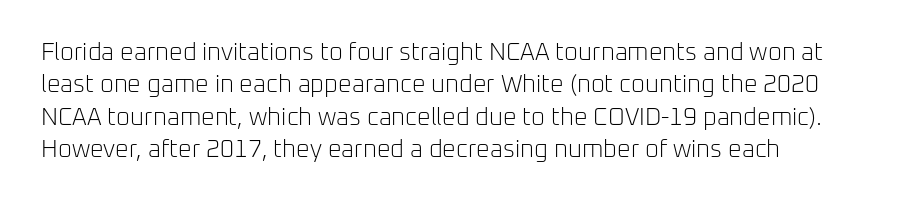
The image shows 24 px text type, upright; set normal line spacing (1.35x), normal letter spacing, not underlined.
